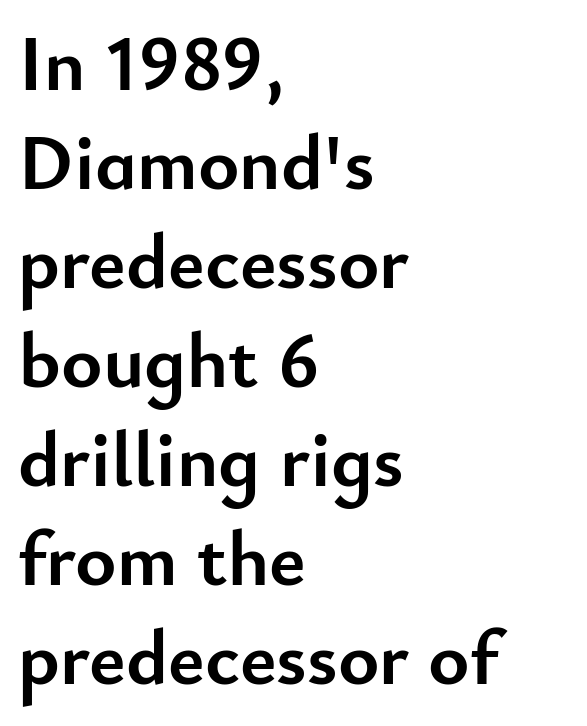
The image shows 78 px semibold sans-serif type, upright; set left-aligned, normal line spacing (1.27x), normal letter spacing, not underlined; low stroke contrast and a small x-height.
